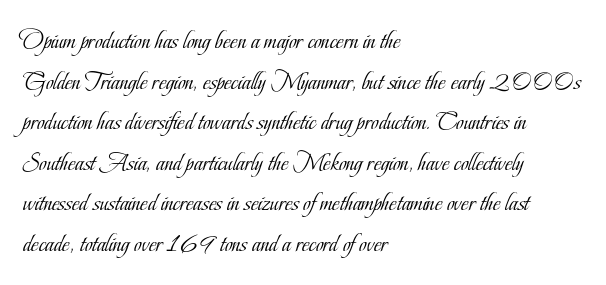
The zone under the glyphs is completely vacant. Letters have the restrained weight of plain body copy at most. Line beginnings align vertically; line endings do not. The gaps between neighbouring characters are ordinary and unremarkable.
